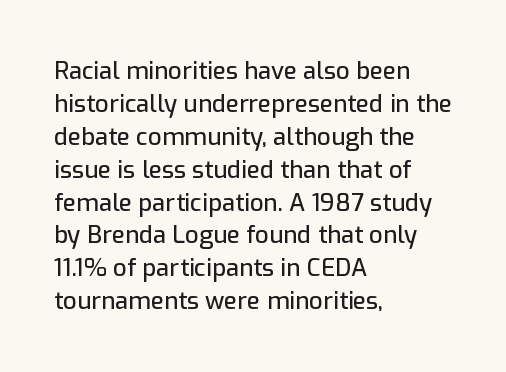
Q: Is the text italic (slanted)? A: No, it is upright.
Q: Is the text underlined? A: No.
Q: How is the paragraph aligned? A: Left-aligned.
Q: Is the spacing between letters normal or unusually wide? A: Normal.
Q: Is the spacing between lines tight, normal or loose? A: Normal.
